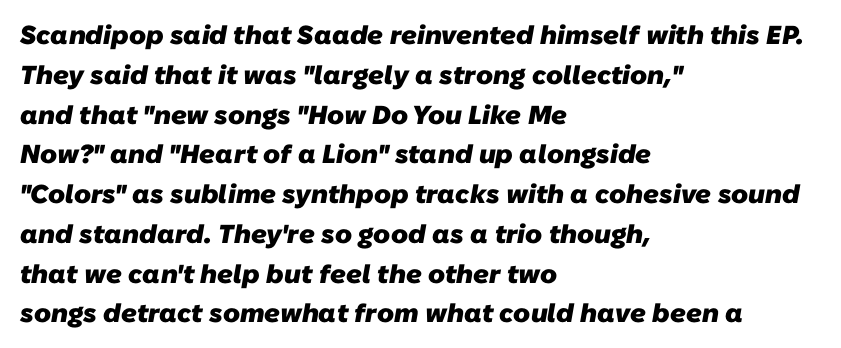
Alignment: flush left. Normally led — the rows are evenly, conventionally spaced. The type is set solid horizontally, with unmodified tracking. Typographic density is high because the face is bold. Check the space under the baseline: it is left empty.
